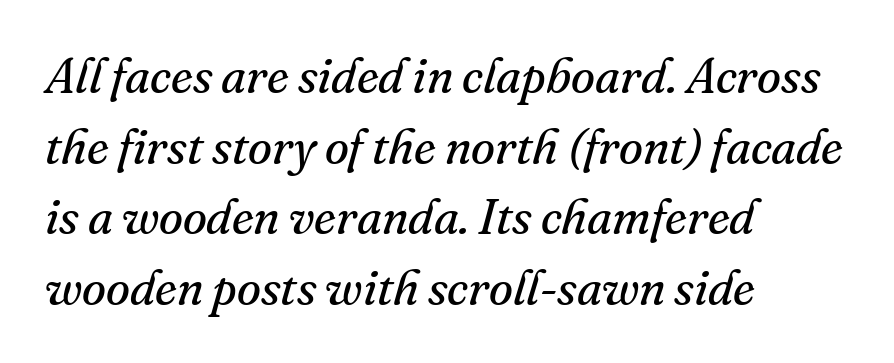
Tall strokes in this sample are angled rather than plumb. Is the type heavy? It reads as light-to-regular instead. Character widths vary here, with narrow letters taking less room than wide ones. The text block is weighted toward the left margin, trailing off unevenly rightward. The rendering uses a moderate line-height, typical for paragraphs.
